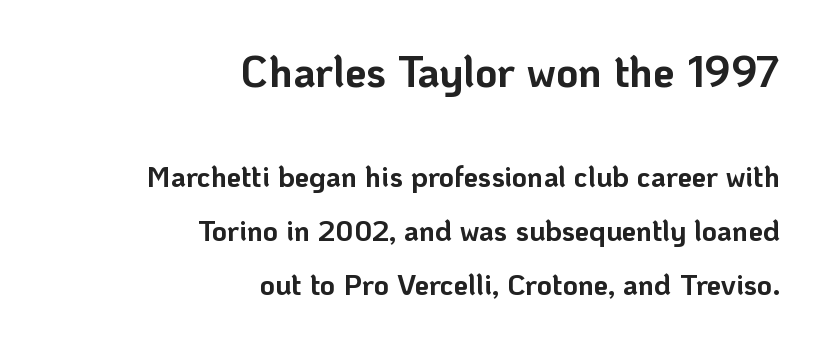
Q: Is the text bold? A: Yes.
Q: Is the text italic (slanted)? A: No, it is upright.
Q: Is the typeface a serif or a sans-serif typeface? A: Sans-serif.
Q: Is the text underlined? A: No.
Q: How is the paragraph aligned? A: Right-aligned.
Q: Is the spacing between letters normal or unusually wide? A: Normal.
Q: Which block of text is set in a larger size, the first (top) or the second (bottom)? A: The first (top) one.
Q: Width (condensed, normal, or wide)? A: Normal.
Q: Stroke contrast? A: Low.
Q: x-height? A: Medium.
Q: Monospaced? A: No.
